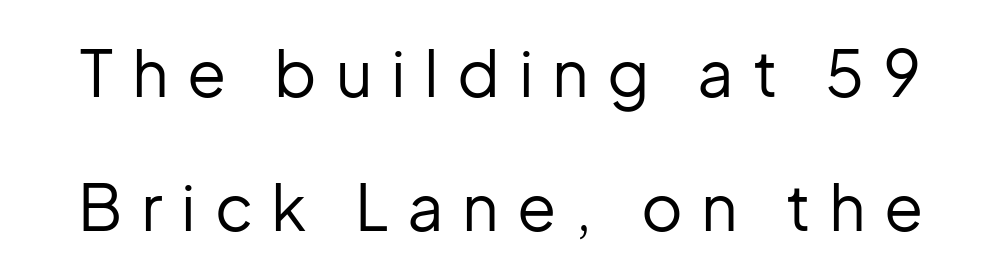
The image shows 64 px regular-weight sans-serif type, upright; set loose line spacing (2.09x), unusually wide letter spacing (+0.29 em), not underlined; low stroke contrast and a medium x-height.
